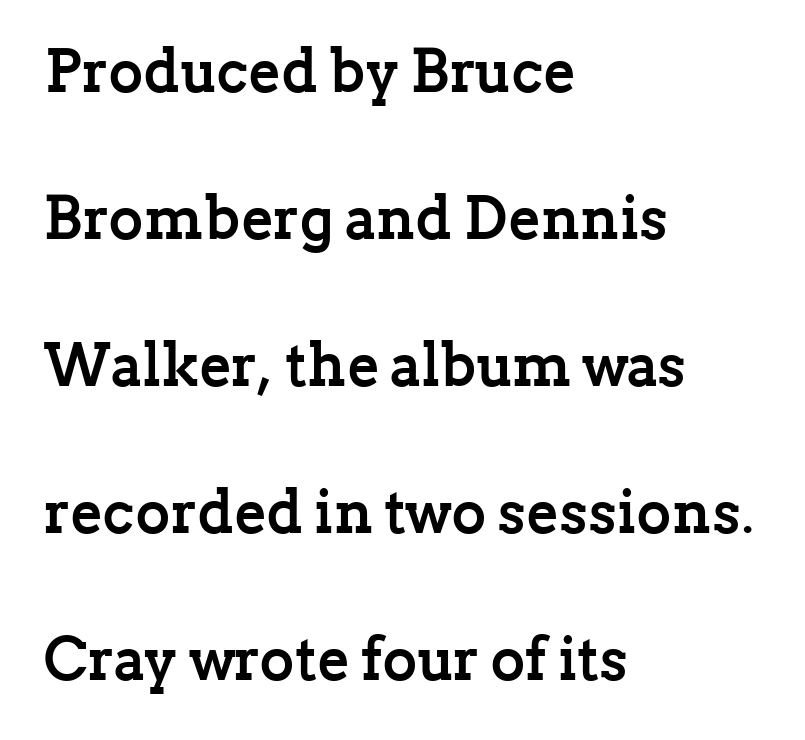
{"serif": "yes", "italic": "no", "bold": "yes", "weight": "semibold", "width": "normal", "stroke_contrast": "low", "x_height": "medium", "monospaced": "no", "underline": "no", "align": "left", "line_spacing": "loose", "line_spacing_ratio": 2.45, "letter_spacing": "normal", "letter_spacing_em": 0.0, "glyph_px": 60}
